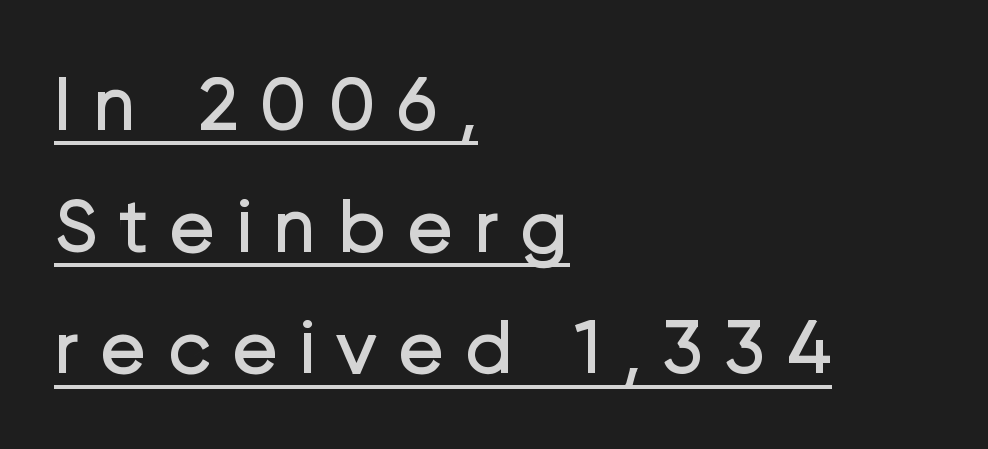
The image shows 79 px regular-weight sans-serif type, upright; set left-aligned, normal line spacing (1.54x), unusually wide letter spacing (+0.25 em), underlined; low stroke contrast and a medium x-height.
